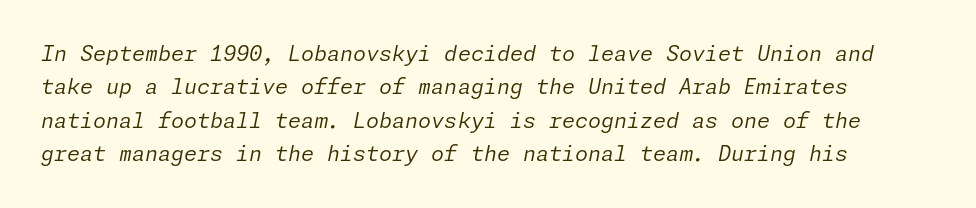
Q: Is the text bold? A: No.
Q: Is the text italic (slanted)? A: Yes, it leans right by about 11 degrees.
Q: Is the text underlined? A: No.
Q: Is the spacing between letters normal or unusually wide? A: Normal.
Q: Is the spacing between lines tight, normal or loose? A: Normal.
